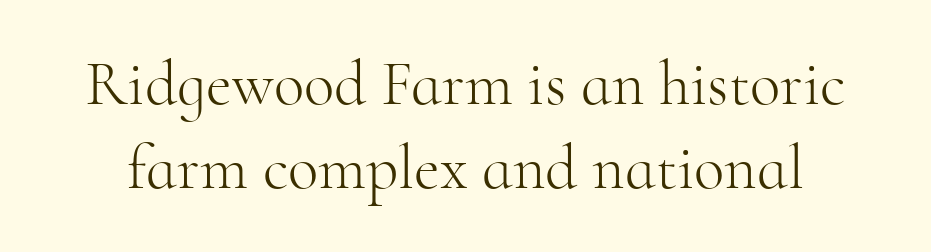
The lettering stays uniformly vertical, giving the passage a roman look. Are there feet on the stems? There are — it's a serif. The designer left line spacing at the default. Here the designer chose a conventional face with non-uniform glyph widths. Spacing between characters is what you'd get straight out of the box.
